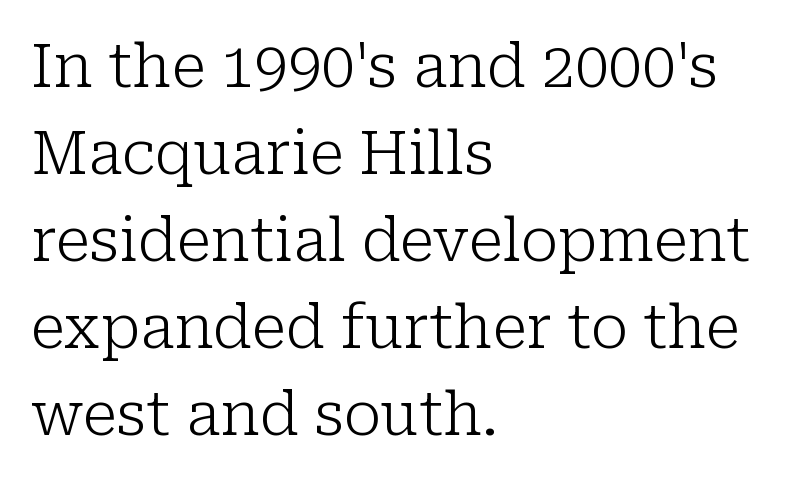
Rendered with straight, roman letterforms. The strip under each line holds only bare page. Is this a fixed-width face? No — the glyphs have proportional, varying widths. The tracking reads as untouched default to a designer's eye.
